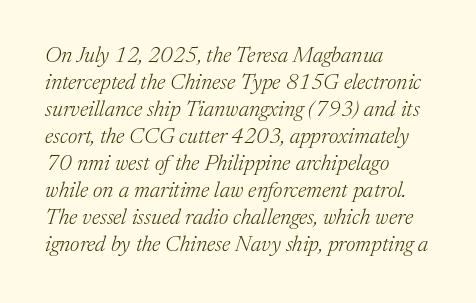
Q: Is the text bold? A: No.
Q: Is the text italic (slanted)? A: Yes, it leans right by about 17 degrees.
Q: Is the text underlined? A: No.
Q: How is the paragraph aligned? A: Left-aligned.
Q: Is the spacing between letters normal or unusually wide? A: Normal.
